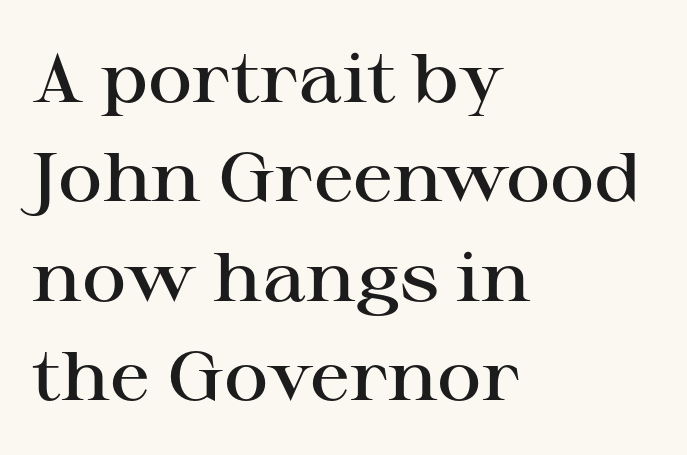
{"serif": "yes", "italic": "no", "bold": "semi", "weight": "semibold", "width": "wide", "stroke_contrast": "high", "x_height": "medium", "monospaced": "no", "underline": "no", "align": "left", "line_spacing": "normal", "line_spacing_ratio": 1.46, "letter_spacing": "normal", "letter_spacing_em": 0.0, "glyph_px": 68}
